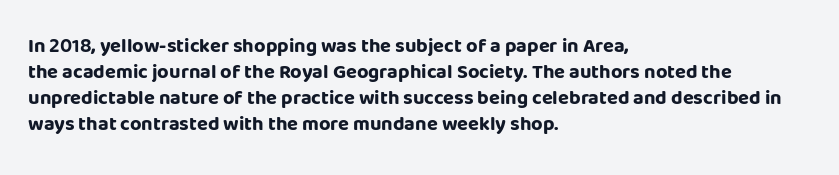
The image shows 20 px bold type, upright; set left-aligned, normal line spacing (1.3x), normal letter spacing, not underlined.
